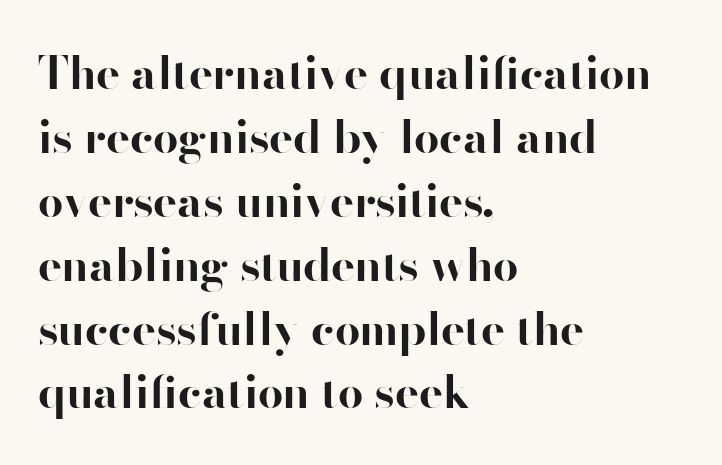
Short and long lines alike share a common starting point at left. A clean baseline with only descenders dipping below it. Short note: letters normally spaced. The rendering uses natural spacing where letterforms have individual widths.
